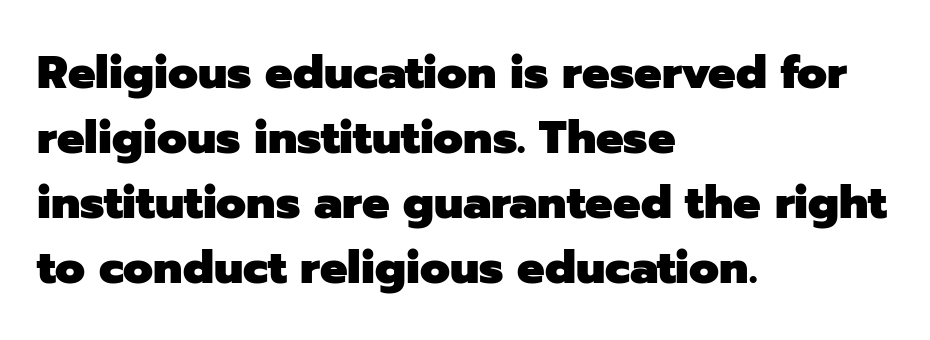
The image shows 46 px heavy sans-serif type, upright; set left-aligned, normal line spacing (1.41x), normal letter spacing, not underlined; low stroke contrast and a medium x-height.
